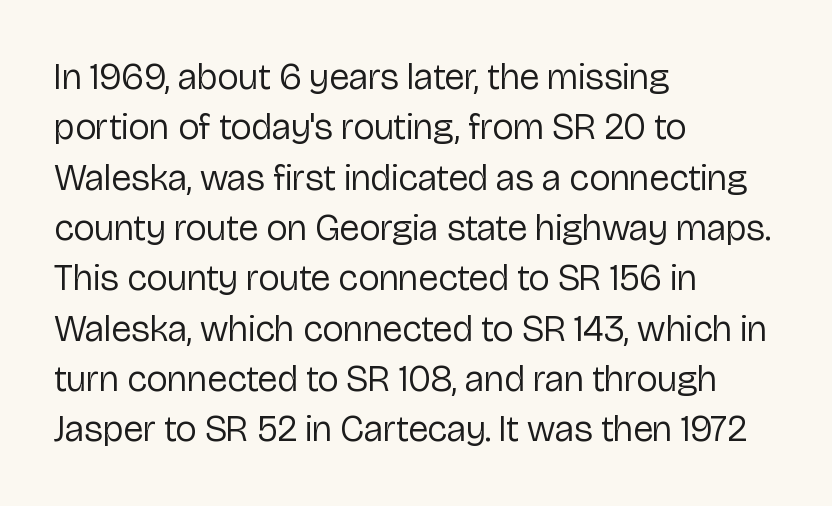
The image shows 37 px regular-weight sans-serif type, upright; set left-aligned, normal line spacing (1.36x), normal letter spacing, not underlined; low stroke contrast and a medium x-height.
